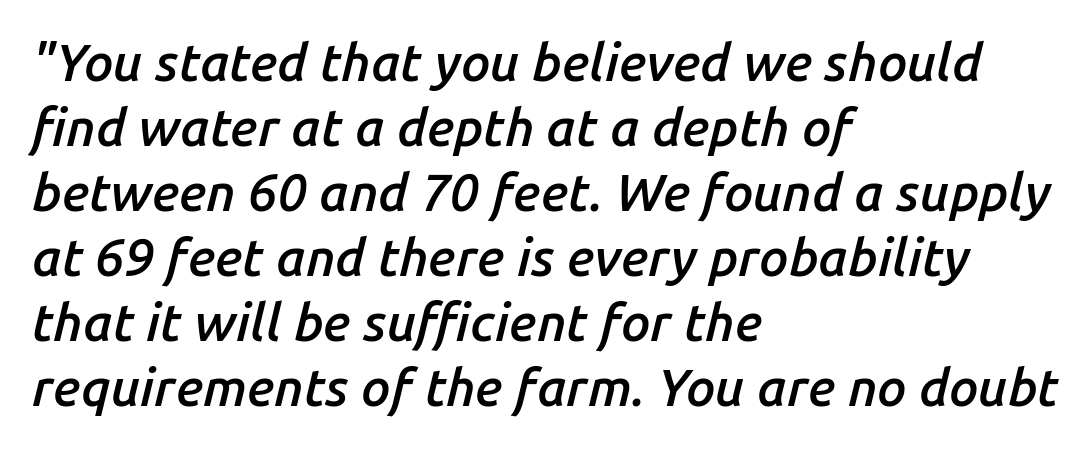
{"italic": "yes", "lean": "right", "slant_degrees": 14, "bold": "semi", "weight": "semibold", "width": "normal", "stroke_contrast": "low", "x_height": "medium", "monospaced": "no", "underline": "no", "align": "left", "line_spacing": "normal", "line_spacing_ratio": 1.25, "letter_spacing": "normal", "letter_spacing_em": 0.0, "glyph_px": 52}
